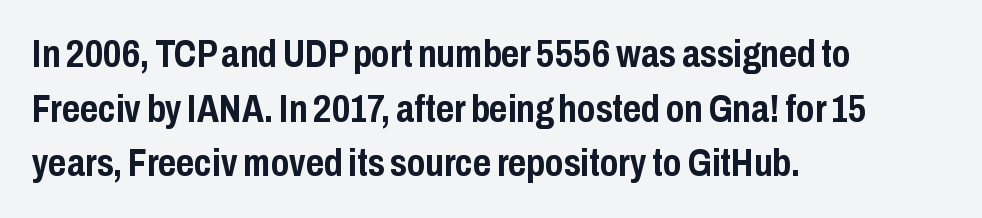
{"serif": "no", "italic": "no", "bold": "yes", "weight": "semibold", "width": "condensed", "stroke_contrast": "low", "x_height": "medium", "monospaced": "no", "underline": "no", "align": "left", "line_spacing": "normal", "line_spacing_ratio": 1.4, "letter_spacing": "normal", "letter_spacing_em": 0.0, "glyph_px": 39}
